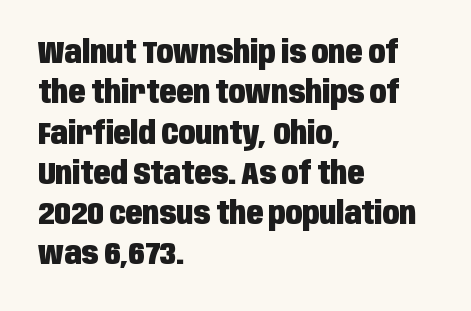
What kind of face is this? One without serifs — a sans. Just letters on the line, the space beneath them empty. The characters look thick and weighty, a clear bold. One glance says typical: line gaps are just what's usual. These lines are set flush left with a ragged right edge. What stands out about the letter spacing? Nothing — it is the standard amount.
